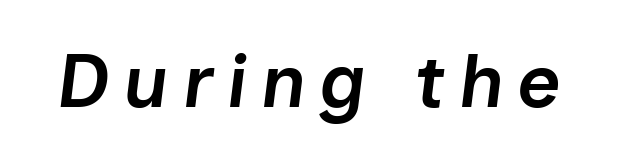
Q: Is the text bold? A: Semi-bold.
Q: Is the text italic (slanted)? A: Yes, it leans right by about 7 degrees.
Q: Is the text underlined? A: No.
Q: Width (condensed, normal, or wide)? A: Normal.
Q: Stroke contrast? A: Low.
Q: x-height? A: Medium.
Q: Monospaced? A: No.
